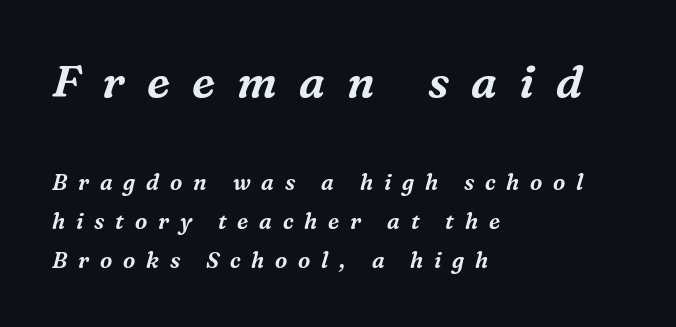
{"serif": "yes", "italic": "yes", "lean": "right", "slant_degrees": 16, "width": "normal", "stroke_contrast": "medium", "x_height": "medium", "monospaced": "no", "underline": "no", "align": "left", "line_spacing_ratio": 1.78, "letter_spacing": "wide", "letter_spacing_em": 0.49, "larger_block": "first", "size_ratio": 2.05, "glyph_px": 45}
